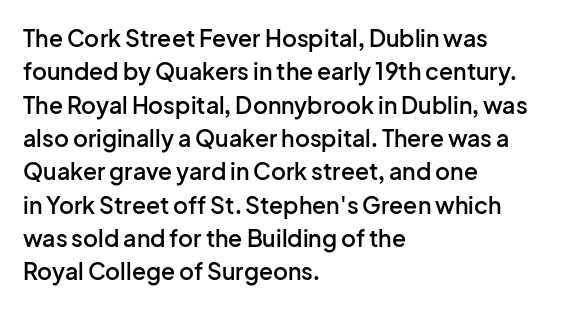
The image shows 23 px text type, upright; set left-aligned, normal line spacing (1.45x), normal letter spacing, not underlined.
